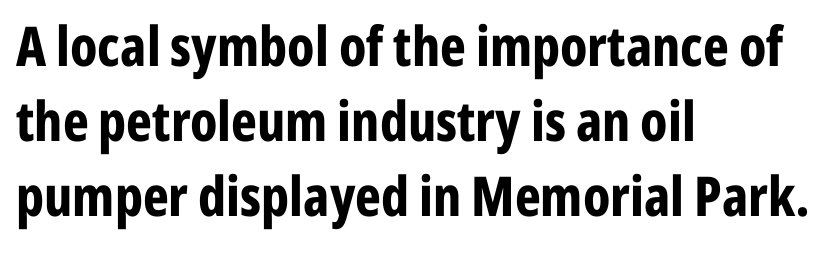
The image shows 55 px bold, condensed sans-serif type, upright; set left-aligned, normal line spacing (1.36x), normal letter spacing, not underlined; low stroke contrast and a medium x-height.
